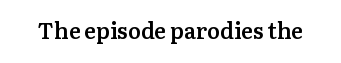
The image shows 22 px text type, upright; set normal letter spacing, not underlined.
